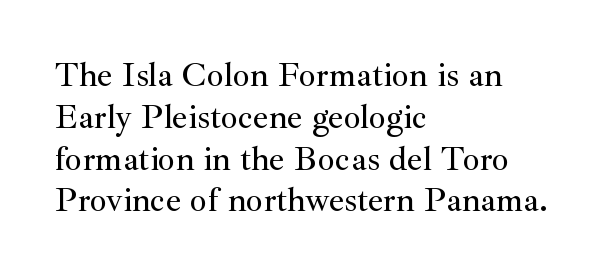
The text block is weighted toward the left margin, trailing off unevenly rightward. The gaps between neighbouring characters are ordinary and unremarkable. A typesetter would call this proportional, since set widths differ per character. Yep, those are serifs on the letters.
